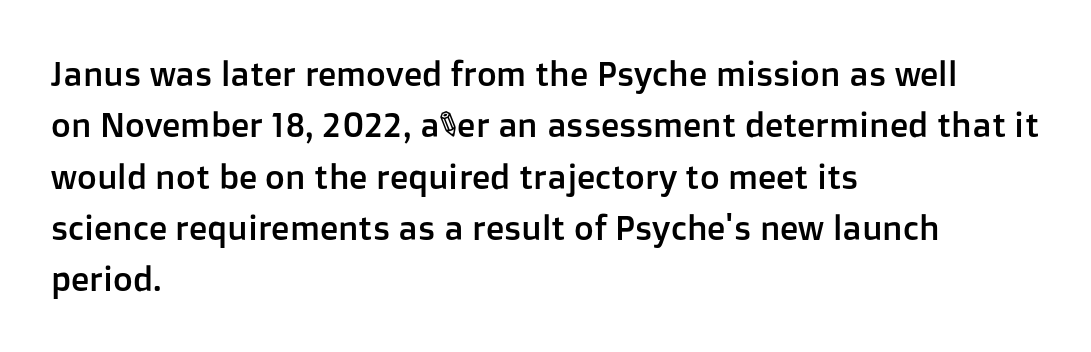
{"serif": "no", "italic": "no", "width": "normal", "stroke_contrast": "low", "x_height": "medium", "monospaced": "no", "underline": "no", "align": "left", "line_spacing": "normal", "line_spacing_ratio": 1.51, "letter_spacing": "normal", "letter_spacing_em": 0.0, "glyph_px": 34}
